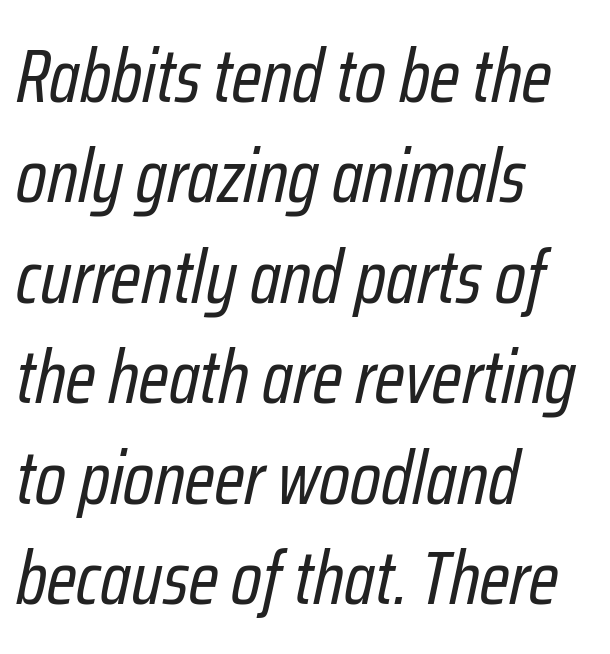
The image shows 75 px regular-weight, condensed type, italic (leaning right); set left-aligned, normal line spacing (1.34x), normal letter spacing, not underlined; low stroke contrast and a medium x-height.
